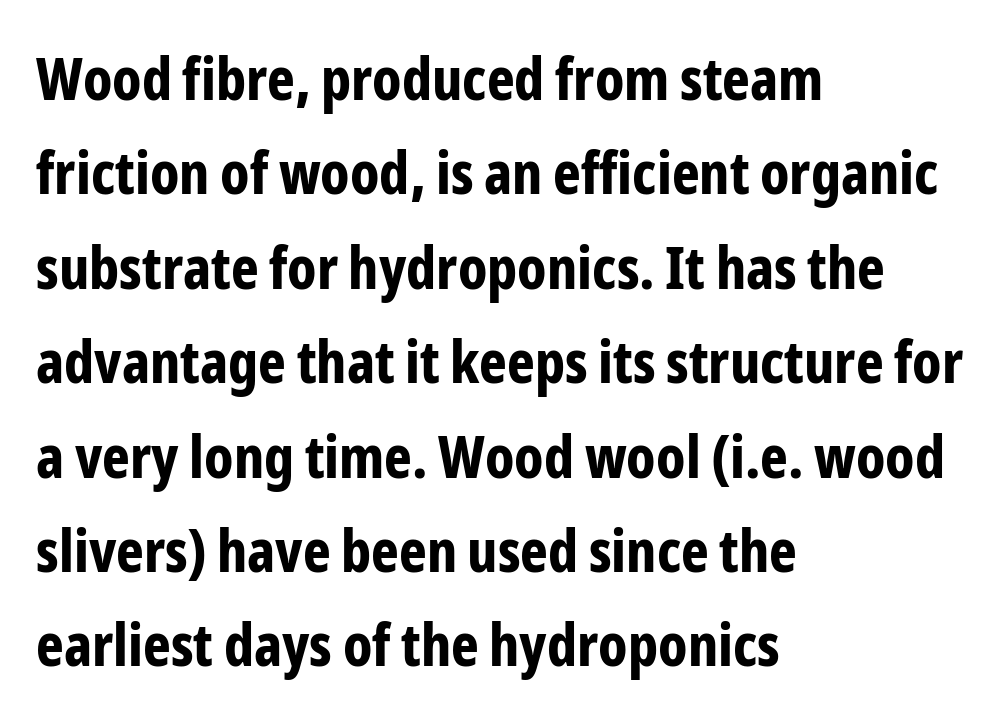
Q: Is the text bold? A: Yes.
Q: Is the text italic (slanted)? A: No, it is upright.
Q: Is the typeface a serif or a sans-serif typeface? A: Sans-serif.
Q: Is the text underlined? A: No.
Q: How is the paragraph aligned? A: Left-aligned.
Q: Is the spacing between letters normal or unusually wide? A: Normal.
Q: Is the spacing between lines tight, normal or loose? A: Normal.
Q: Width (condensed, normal, or wide)? A: Condensed.
Q: Stroke contrast? A: Low.
Q: x-height? A: Medium.
Q: Monospaced? A: No.
